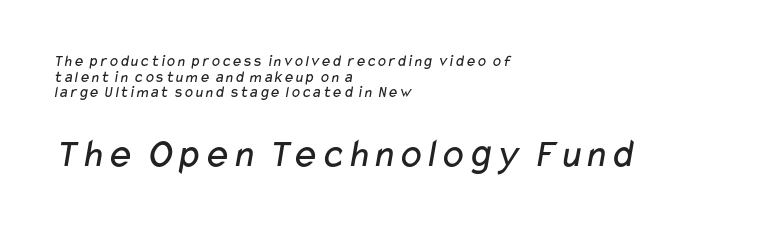
{"serif": "no", "bold": "no", "weight": "regular", "width": "wide", "stroke_contrast": "low", "x_height": "medium", "monospaced": "no", "underline": "no", "align": "left", "line_spacing": "tight", "line_spacing_ratio": 0.98, "letter_spacing": "normal", "letter_spacing_em": 0.0, "larger_block": "second", "size_ratio": 2.56, "glyph_px": 41}
